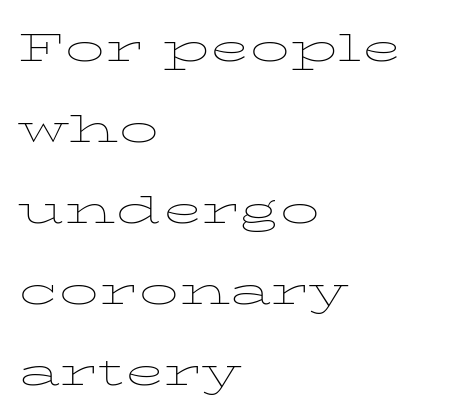
The strip under each line holds only bare page. The passage shown is typed in a proportional face where columns would drift. The face looks like a standard text weight, possibly lighter. The paragraph has a hard left edge and a soft right edge.
